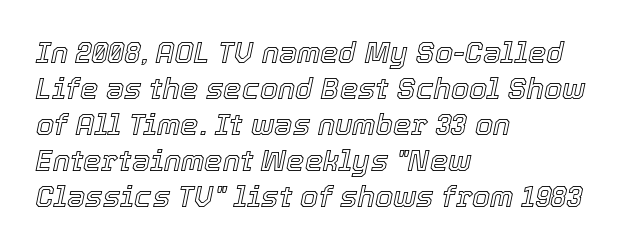
The face used here is rendered with its standard letterfit. The letters advance in unequal steps, a hallmark of proportional type. The typesetter chose a ragged-right arrangement here. The rendering applies a slant to the glyphs.
